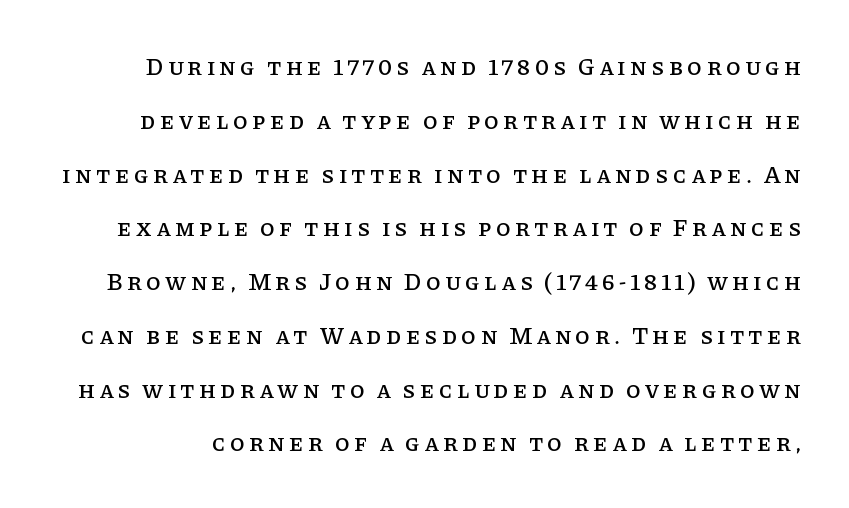
{"italic": "no", "underline": "no", "line_spacing": "loose", "line_spacing_ratio": 2.24, "glyph_px": 24}
